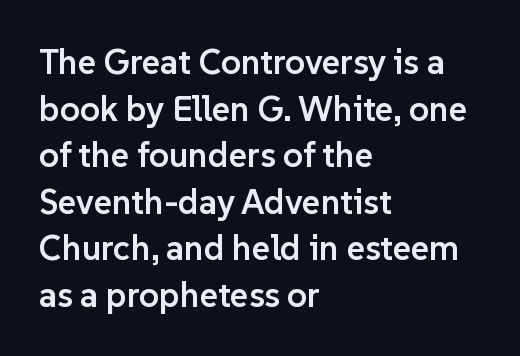
{"serif": "no", "italic": "no", "bold": "semi", "weight": "semibold", "width": "normal", "stroke_contrast": "low", "x_height": "medium", "monospaced": "no", "underline": "no", "align": "left", "line_spacing": "normal", "line_spacing_ratio": 1.33, "letter_spacing": "normal", "letter_spacing_em": 0.0, "glyph_px": 35}
